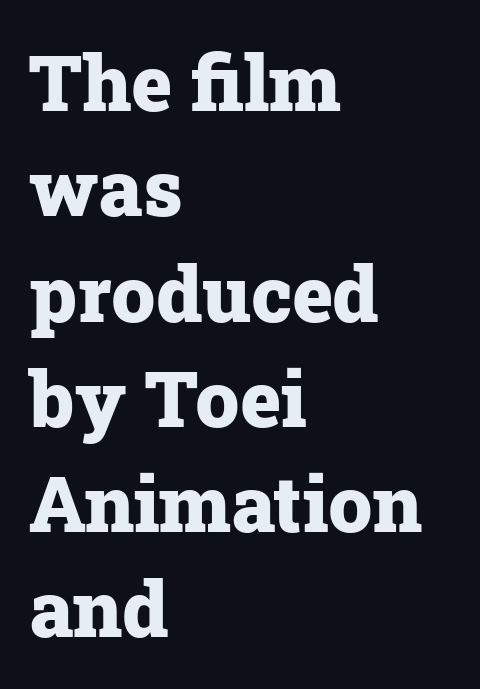
What kind of face is this? One with serifs. The glyphs are unaccompanied by any horizontal stroke below them. Every stem runs plumb, perpendicular to the baseline. Interline gaps are of average width in this sample. Compared with a centered layout, this one pins lines to the left instead.
